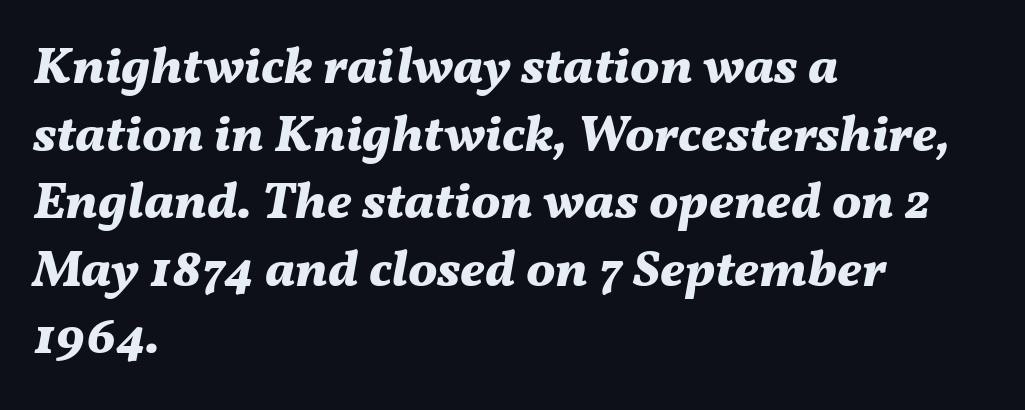
The image shows 52 px bold type, italic (leaning right); set left-aligned, normal line spacing (1.3x), normal letter spacing, not underlined; medium stroke contrast and a medium x-height.
